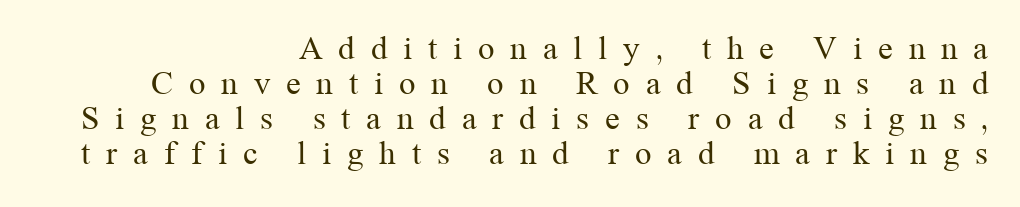
Q: Is the text bold? A: No.
Q: Is the text italic (slanted)? A: No, it is upright.
Q: Is the typeface a serif or a sans-serif typeface? A: Serif.
Q: Is the text underlined? A: No.
Q: How is the paragraph aligned? A: Right-aligned.
Q: Is the spacing between letters normal or unusually wide? A: Unusually wide.
Q: Is the spacing between lines tight, normal or loose? A: Tight.
Q: Width (condensed, normal, or wide)? A: Normal.
Q: Stroke contrast? A: Medium.
Q: x-height? A: Medium.
Q: Monospaced? A: No.
